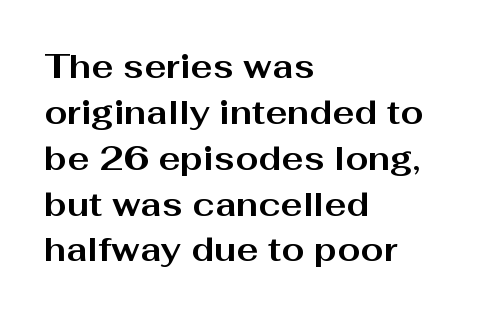
What weight is shown? A full bold with thick strokes. Letters rest on an invisible, unmarked baseline. One glance says typical: line gaps are just what's usual. A sans-serif font was chosen for this passage.
